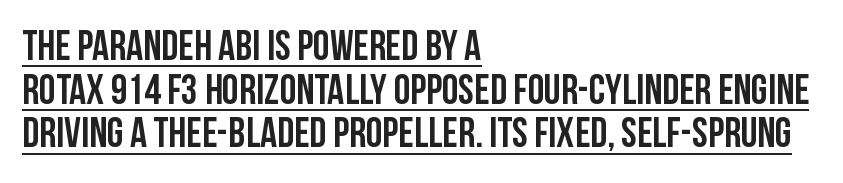
{"serif": "no", "italic": "no", "width": "condensed", "stroke_contrast": "low", "x_height": "large", "monospaced": "no", "underline": "yes", "align": "left", "line_spacing": "tight", "line_spacing_ratio": 1.04, "letter_spacing": "normal", "letter_spacing_em": 0.0, "glyph_px": 42}
